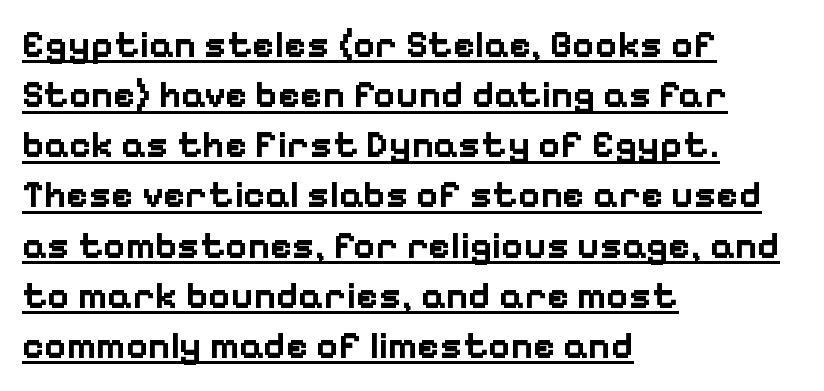
Compared with an ordinary text face, these strokes are far heavier — a full bold. The paragraph shown leans on its left margin. This is roman type, the default non-slanted kind. Whoever set this chose a conventional vertical rhythm.
